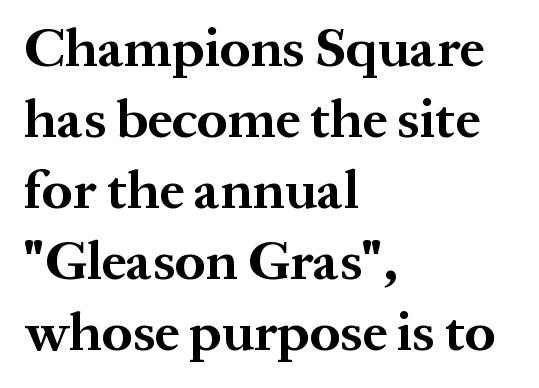
The space between consecutive lines is moderate. One-word summary of the alignment: left. The type sits square on the baseline with zero lean. A typesetter would call this zero additional tracking. Is this a fixed-width face? No — the glyphs have proportional, varying widths. Plain, unruled lines of type.
